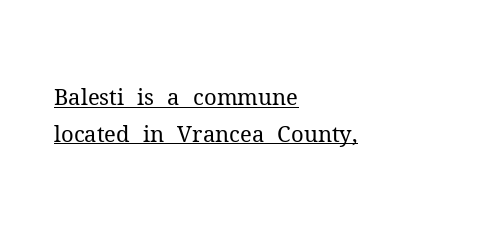
Decoration check: the copy is underlined. Italic: no, the glyphs are upright roman. The characters are drawn with everyday or finer stroke widths. Baseline-to-baseline distance is the conventional proportion of letter height. Look at the tracking — it's just the regular setting, nothing added. Teacher's note: observe the even left margin — that is flush-left alignment.
